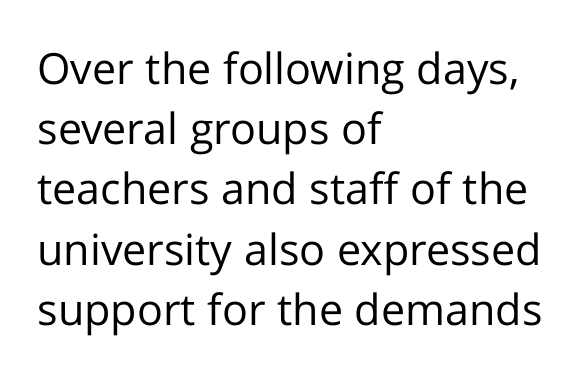
{"serif": "no", "italic": "no", "bold": "no", "weight": "regular", "width": "normal", "stroke_contrast": "low", "x_height": "medium", "monospaced": "no", "underline": "no", "align": "left", "line_spacing": "normal", "line_spacing_ratio": 1.4, "letter_spacing": "normal", "letter_spacing_em": 0.0, "glyph_px": 43}
